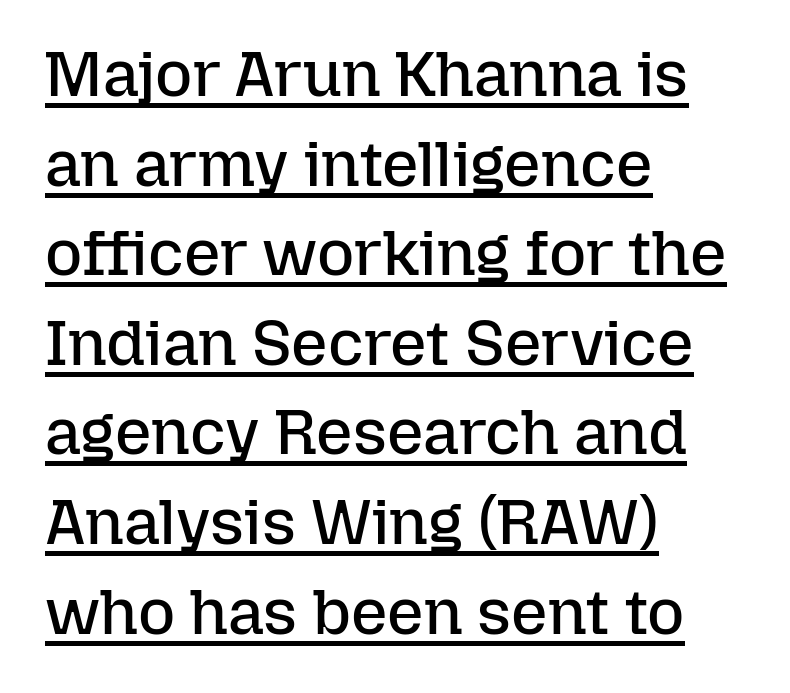
Q: Is the text bold? A: No.
Q: Is the text italic (slanted)? A: No, it is upright.
Q: Is the text underlined? A: Yes.
Q: How is the paragraph aligned? A: Left-aligned.
Q: Is the spacing between letters normal or unusually wide? A: Normal.
Q: Is the spacing between lines tight, normal or loose? A: Normal.
Q: Width (condensed, normal, or wide)? A: Normal.
Q: Stroke contrast? A: Low.
Q: x-height? A: Medium.
Q: Monospaced? A: No.
